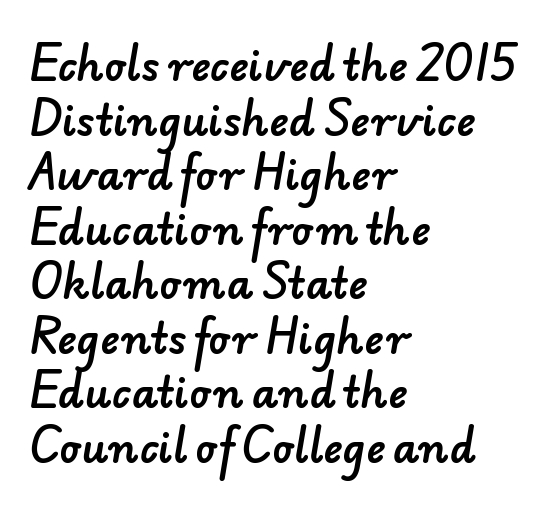
The image shows 41 px sans-serif type; set left-aligned, normal line spacing (1.33x), normal letter spacing, not underlined; low stroke contrast and a small x-height.
